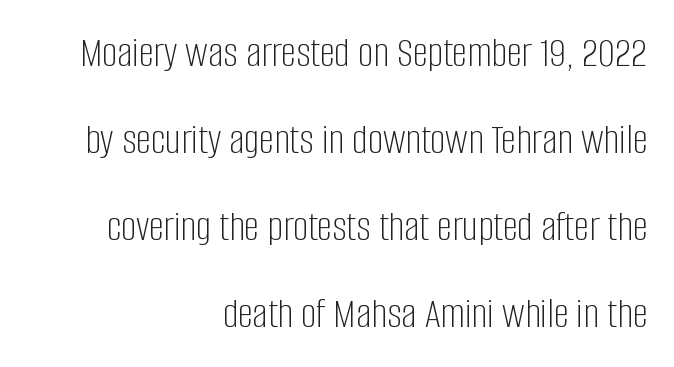
Q: Is the text bold? A: No.
Q: Is the text italic (slanted)? A: No, it is upright.
Q: Is the typeface a serif or a sans-serif typeface? A: Sans-serif.
Q: Is the text underlined? A: No.
Q: How is the paragraph aligned? A: Right-aligned.
Q: Is the spacing between letters normal or unusually wide? A: Normal.
Q: Is the spacing between lines tight, normal or loose? A: Loose.
Q: Width (condensed, normal, or wide)? A: Condensed.
Q: Stroke contrast? A: Low.
Q: x-height? A: Large.
Q: Monospaced? A: No.
